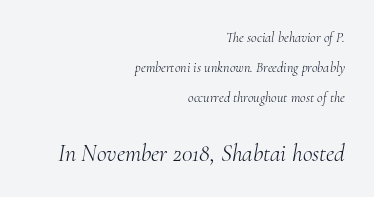
{"italic": "yes", "lean": "right", "slant_degrees": 10, "bold": "no", "underline": "no", "align": "right", "line_spacing": "loose", "line_spacing_ratio": 2.13, "letter_spacing": "normal", "letter_spacing_em": 0.0, "larger_block": "second", "size_ratio": 1.71, "glyph_px": 24}
